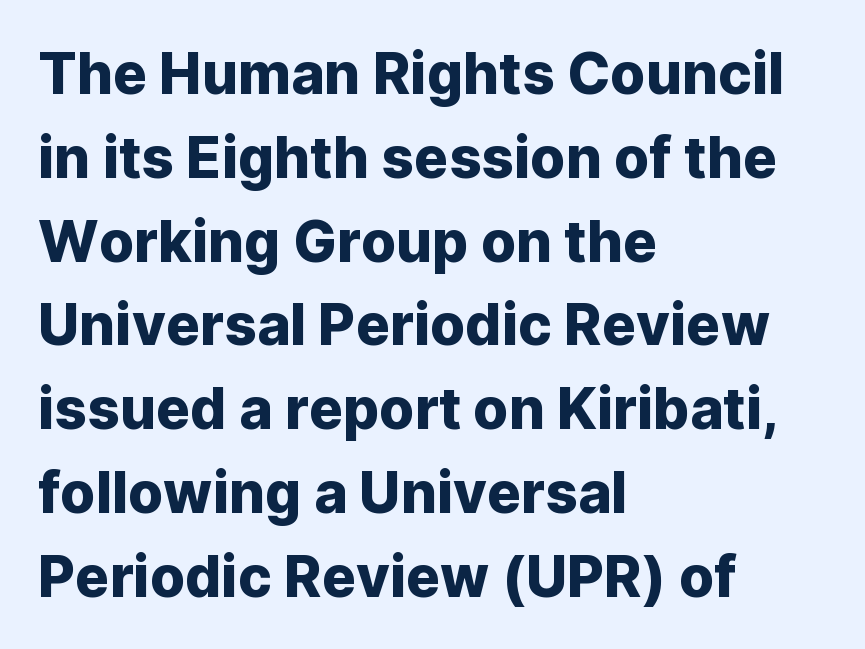
The image shows 57 px sans-serif type, upright; set left-aligned, normal line spacing (1.47x), normal letter spacing, not underlined; low stroke contrast and a medium x-height.
